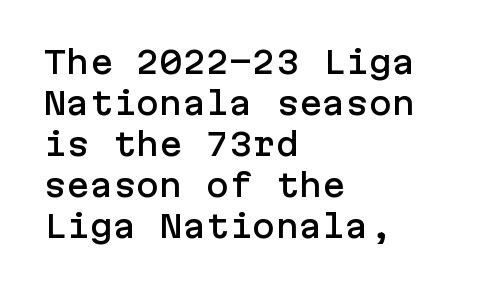
The image shows 31 px sans-serif type, upright; set left-aligned, normal line spacing (1.32x), normal letter spacing, not underlined; low stroke contrast and a medium x-height.
